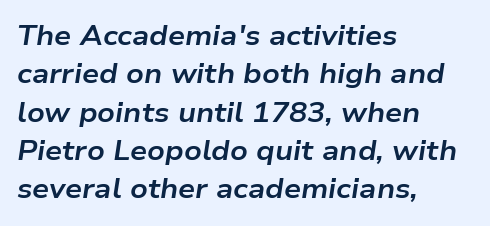
Q: Is the text bold? A: Yes.
Q: Is the text italic (slanted)? A: Yes, it leans right by about 9 degrees.
Q: Is the text underlined? A: No.
Q: How is the paragraph aligned? A: Left-aligned.
Q: Is the spacing between letters normal or unusually wide? A: Normal.
Q: Is the spacing between lines tight, normal or loose? A: Normal.
